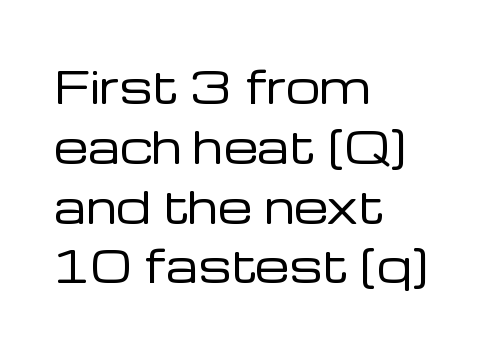
{"serif": "no", "italic": "no", "bold": "no", "weight": "regular", "width": "normal", "stroke_contrast": "low", "x_height": "medium", "monospaced": "no", "underline": "no", "align": "left", "line_spacing": "normal", "line_spacing_ratio": 1.39, "letter_spacing": "normal", "letter_spacing_em": 0.0, "glyph_px": 43}
